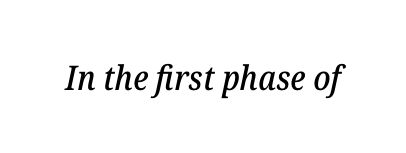
{"serif": "yes", "italic": "yes", "lean": "right", "slant_degrees": 12, "width": "normal", "stroke_contrast": "low", "x_height": "medium", "monospaced": "no", "underline": "no", "letter_spacing": "normal", "letter_spacing_em": 0.0, "glyph_px": 34}
